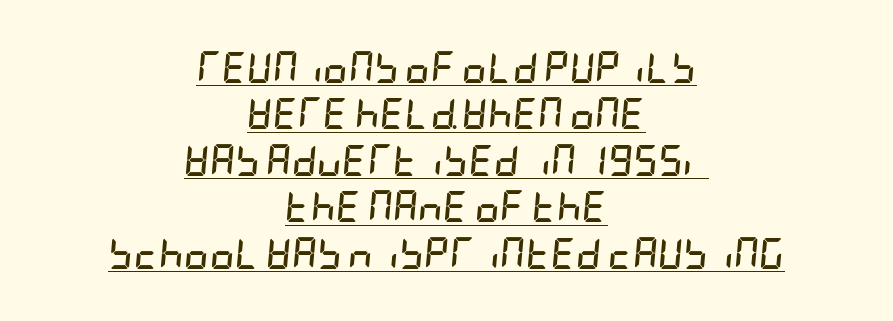
Summary of vertical rhythm: regular, with standard interline spacing. The letterforms sit shoulder to shoulder at normal distance. Observe the lean: these are italic letterforms. Horizontally, the lines are justified to the midpoint only. These characters rest on top of a visible drawn line.
